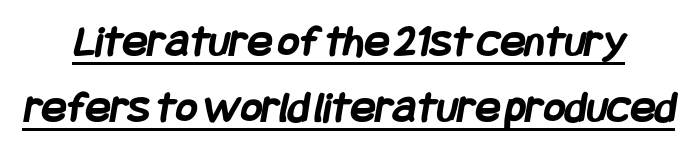
The image shows 46 px semibold, condensed sans-serif type; set normal line spacing (1.44x), normal letter spacing, underlined; low stroke contrast and a large x-height.
